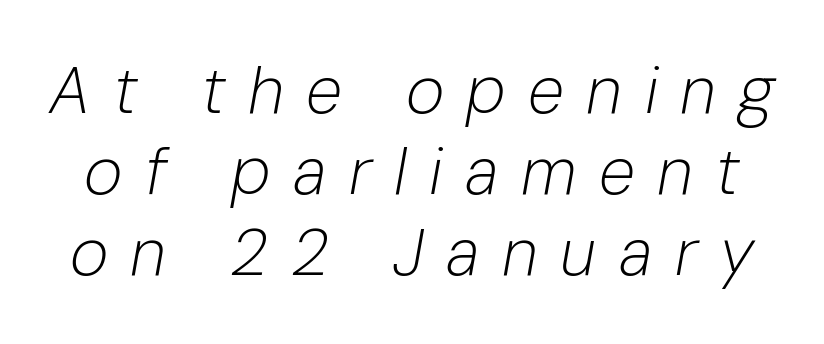
{"italic": "yes", "lean": "right", "slant_degrees": 10, "bold": "no", "weight": "light", "width": "normal", "stroke_contrast": "low", "x_height": "medium", "monospaced": "no", "underline": "no", "line_spacing_ratio": 1.23, "letter_spacing": "wide", "letter_spacing_em": 0.34, "glyph_px": 66}
